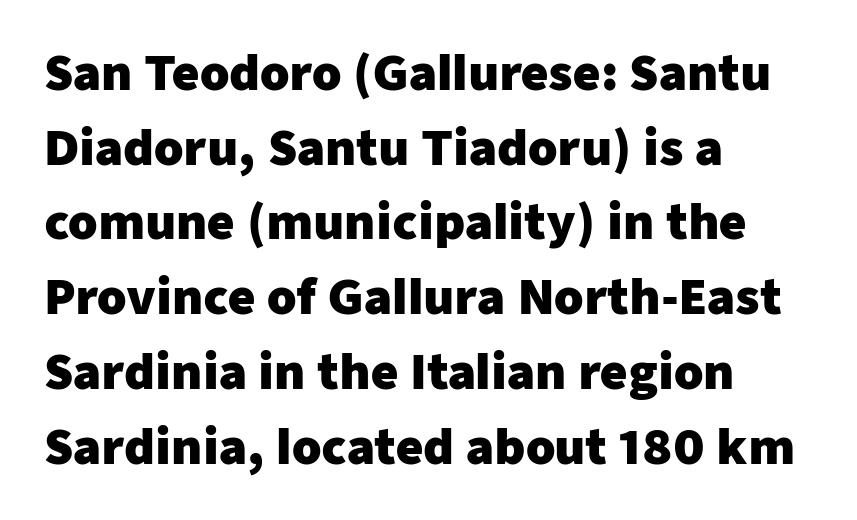
Q: Is the text bold? A: Yes.
Q: Is the text italic (slanted)? A: No, it is upright.
Q: Is the typeface a serif or a sans-serif typeface? A: Sans-serif.
Q: Is the text underlined? A: No.
Q: How is the paragraph aligned? A: Left-aligned.
Q: Is the spacing between letters normal or unusually wide? A: Normal.
Q: Is the spacing between lines tight, normal or loose? A: Normal.
Q: Width (condensed, normal, or wide)? A: Normal.
Q: Stroke contrast? A: Low.
Q: x-height? A: Medium.
Q: Monospaced? A: No.
